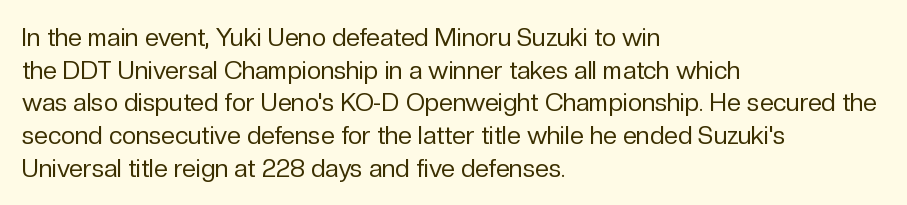
Q: Is the text bold? A: No.
Q: Is the text italic (slanted)? A: No, it is upright.
Q: Is the text underlined? A: No.
Q: How is the paragraph aligned? A: Left-aligned.
Q: Is the spacing between letters normal or unusually wide? A: Normal.
Q: Is the spacing between lines tight, normal or loose? A: Normal.
